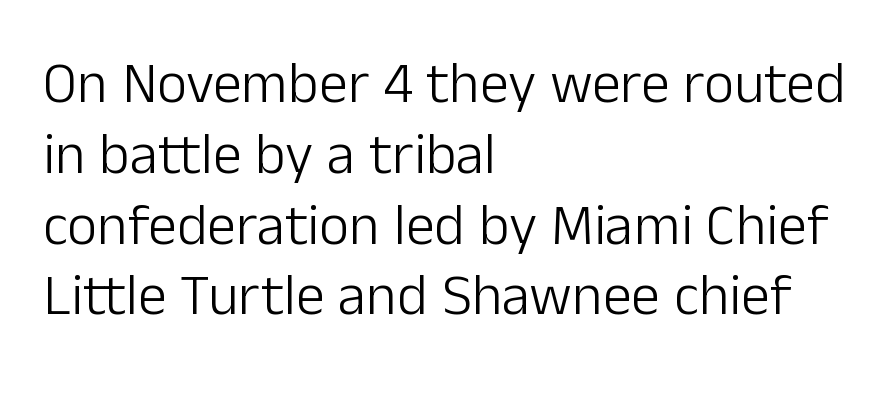
The image shows 58 px light sans-serif type, upright; set left-aligned, line spacing 1.22x, normal letter spacing, not underlined; low stroke contrast and a medium x-height.
